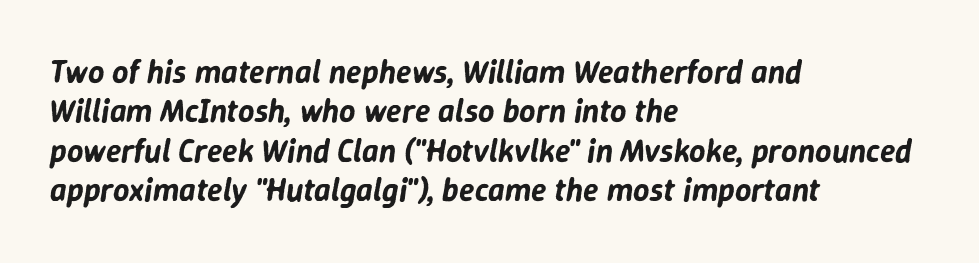
Q: Is the text italic (slanted)? A: Yes, it leans right by about 9 degrees.
Q: Is the text underlined? A: No.
Q: How is the paragraph aligned? A: Left-aligned.
Q: Is the spacing between letters normal or unusually wide? A: Normal.
Q: Width (condensed, normal, or wide)? A: Normal.
Q: Stroke contrast? A: Low.
Q: x-height? A: Medium.
Q: Monospaced? A: No.
